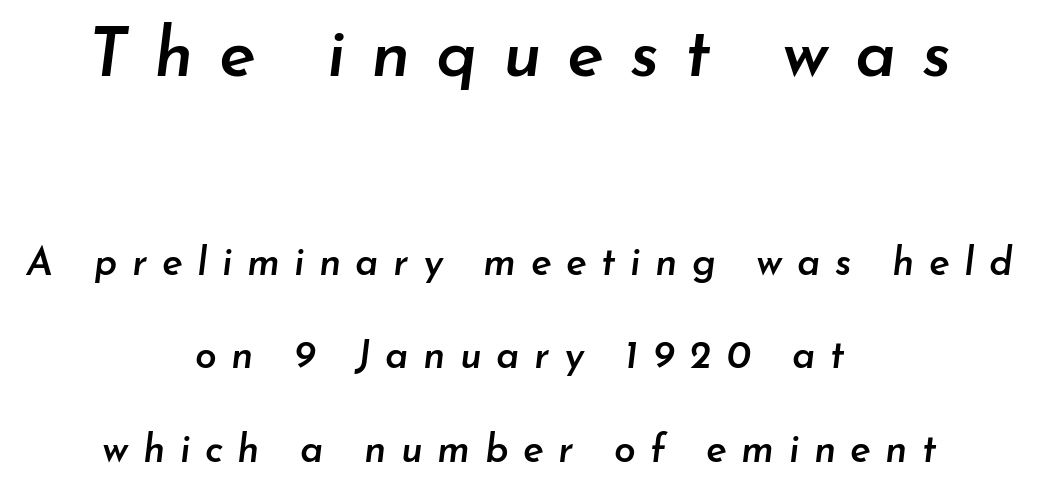
{"italic": "yes", "lean": "right", "slant_degrees": 7, "bold": "semi", "weight": "semibold", "width": "normal", "stroke_contrast": "low", "x_height": "small", "monospaced": "no", "underline": "no", "align": "center", "line_spacing": "loose", "line_spacing_ratio": 2.4, "letter_spacing": "wide", "letter_spacing_em": 0.37, "larger_block": "first", "size_ratio": 1.77, "glyph_px": 69}
